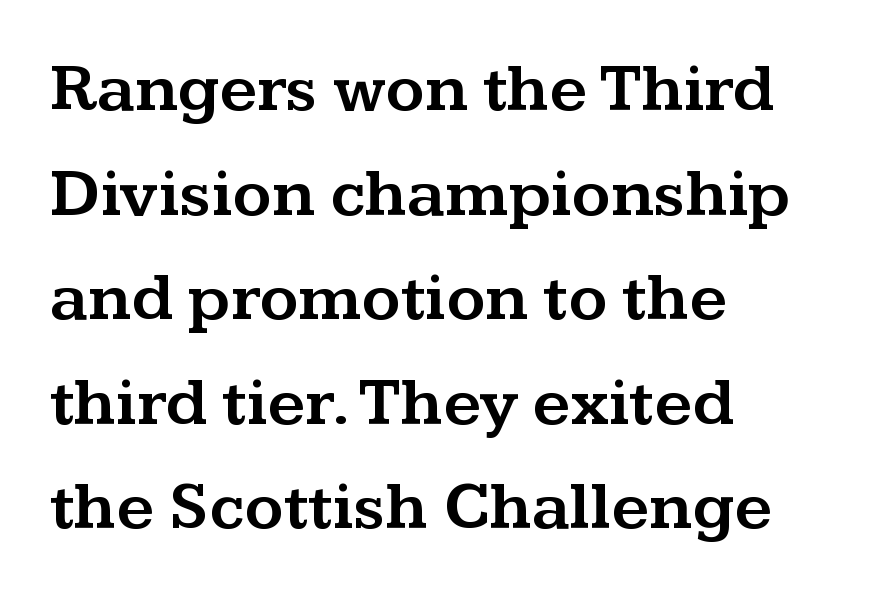
Q: Is the text italic (slanted)? A: No, it is upright.
Q: Is the typeface a serif or a sans-serif typeface? A: Serif.
Q: Is the text underlined? A: No.
Q: How is the paragraph aligned? A: Left-aligned.
Q: Is the spacing between letters normal or unusually wide? A: Normal.
Q: Is the spacing between lines tight, normal or loose? A: Normal.
Q: Width (condensed, normal, or wide)? A: Wide.
Q: Stroke contrast? A: Medium.
Q: x-height? A: Medium.
Q: Monospaced? A: No.
